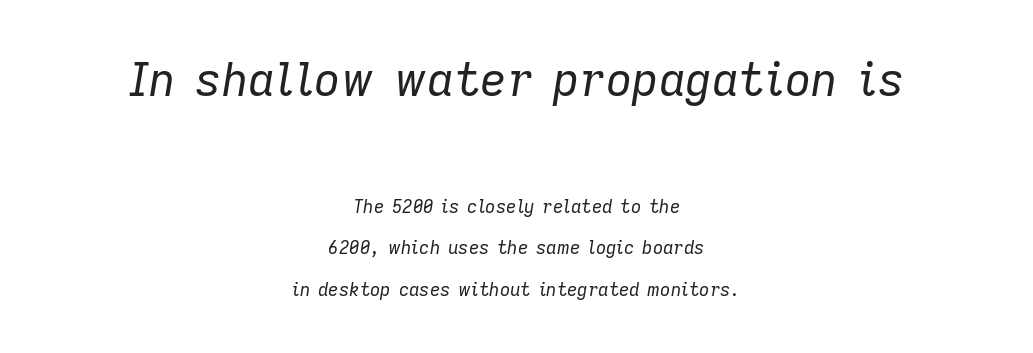
{"italic": "yes", "lean": "right", "slant_degrees": 9, "bold": "no", "weight": "regular", "width": "normal", "stroke_contrast": "low", "x_height": "medium", "monospaced": "no", "underline": "no", "align": "center", "line_spacing": "loose", "line_spacing_ratio": 2.32, "letter_spacing": "normal", "letter_spacing_em": 0.0, "larger_block": "first", "size_ratio": 2.56, "glyph_px": 46}
